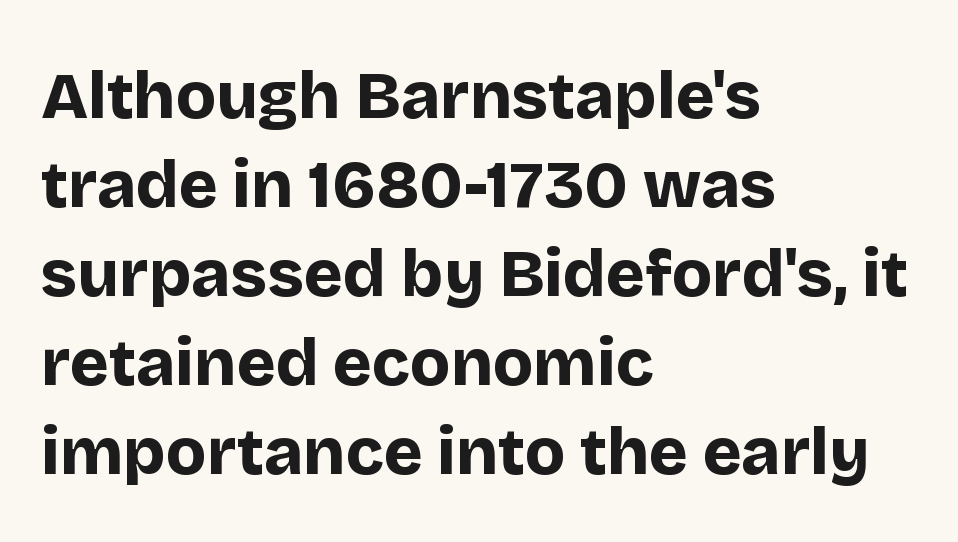
{"serif": "no", "italic": "no", "bold": "yes", "weight": "bold", "width": "normal", "stroke_contrast": "low", "x_height": "large", "monospaced": "no", "underline": "no", "align": "left", "line_spacing": "normal", "line_spacing_ratio": 1.35, "letter_spacing": "normal", "letter_spacing_em": 0.0, "glyph_px": 66}
